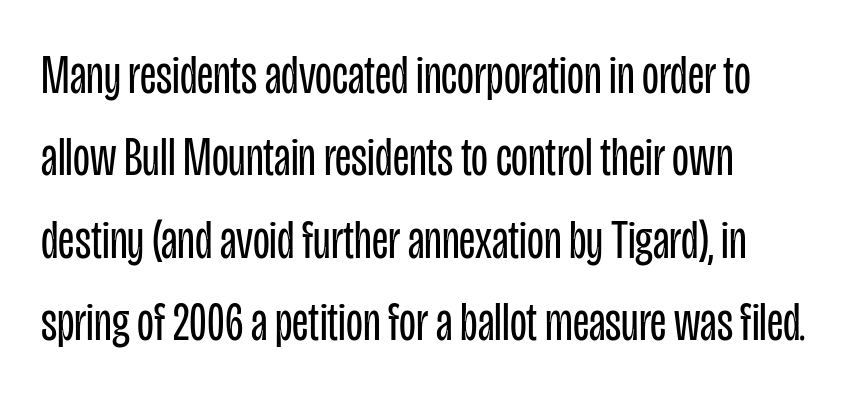
The image shows 55 px regular-weight, condensed sans-serif type, upright; set left-aligned, normal line spacing (1.5x), normal letter spacing, not underlined; low stroke contrast and a large x-height.
